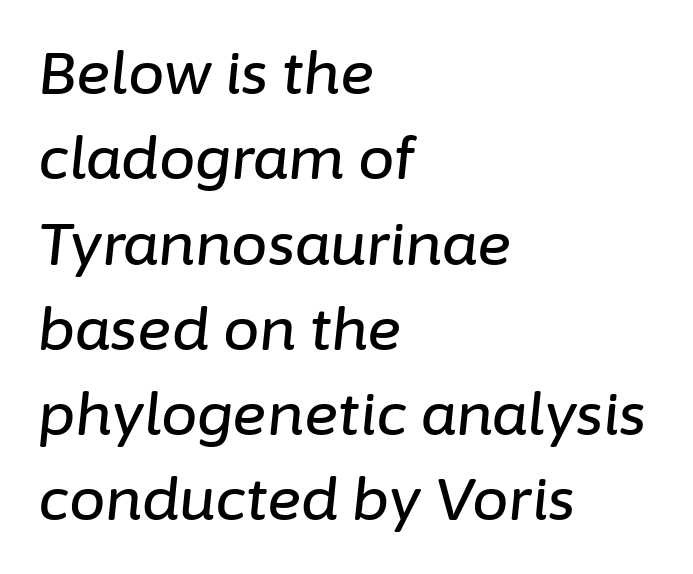
The image shows 58 px text type, italic (leaning right); set left-aligned, normal line spacing (1.47x), normal letter spacing, not underlined; low stroke contrast and a medium x-height.
